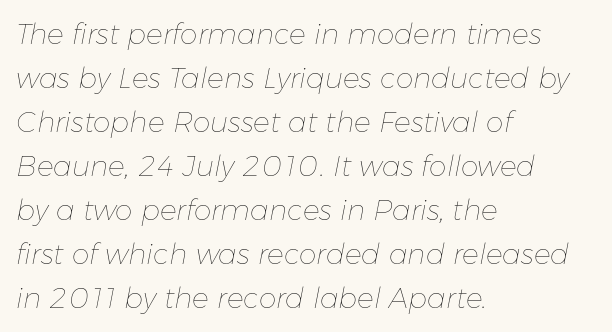
The rendering uses a moderate line-height, typical for paragraphs. Looking at the ascenders, they clearly lean. Underlining? Definitely not there. These lines are rendered in a variable-pitch font. Is the type heavy? It reads as light-to-regular instead.
